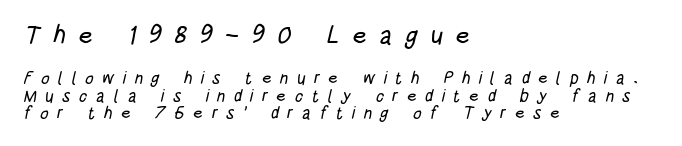
Line beginnings align vertically; line endings do not. Is the letter spacing exaggerated? Yes — the characters are pushed far apart. Block one is the big one; block two sits smaller underneath. Underline: absent. Very little white space separates one row of letters from the next.
